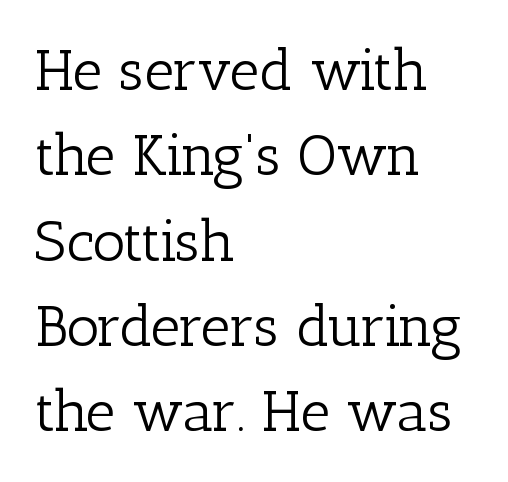
Heaviness? Minimal to ordinary, like unemphasized prose. The space directly below the letters is spotless. Horizontally, the lines are justified to the leading edge only. No italicization has been applied; the sample stays upright. You could not count columns in this text — the font is proportionally spaced.
